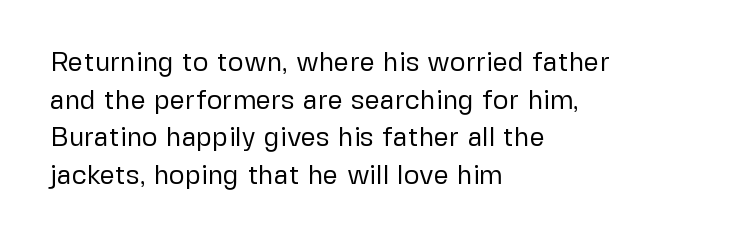
The image shows 27 px text type, upright; set left-aligned, normal line spacing (1.39x), normal letter spacing, not underlined.
